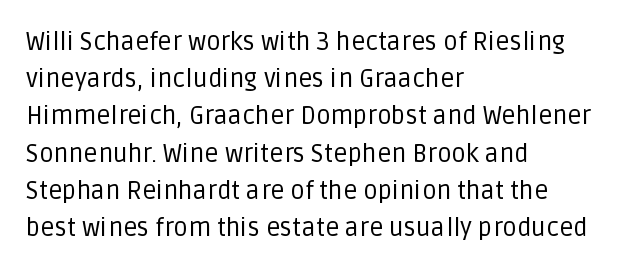
{"italic": "no", "bold": "no", "underline": "no", "align": "left", "line_spacing": "normal", "line_spacing_ratio": 1.49, "letter_spacing": "normal", "letter_spacing_em": 0.0, "glyph_px": 25}
